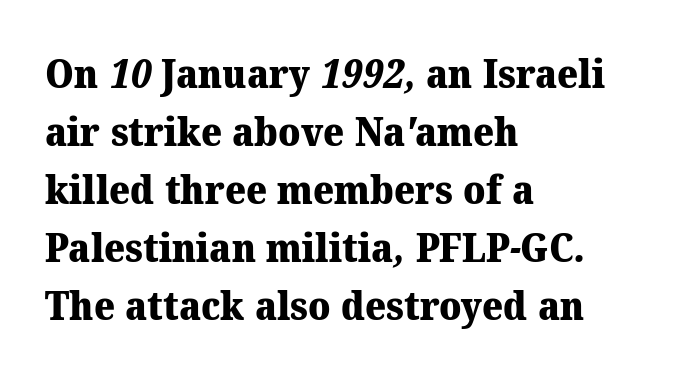
{"serif": "yes", "bold": "yes", "weight": "heavy", "width": "normal", "stroke_contrast": "medium", "x_height": "medium", "monospaced": "no", "underline": "no", "align": "left", "line_spacing": "normal", "line_spacing_ratio": 1.45, "letter_spacing": "normal", "letter_spacing_em": 0.0, "glyph_px": 40}
